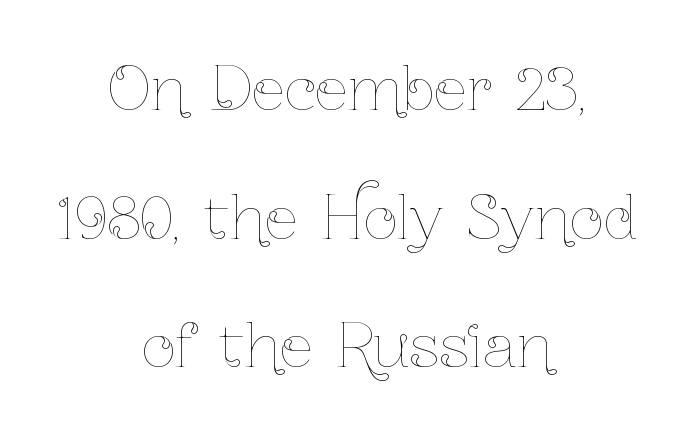
Q: Is the text bold? A: No.
Q: Is the text italic (slanted)? A: No, it is upright.
Q: Is the text underlined? A: No.
Q: How is the paragraph aligned? A: Centered.
Q: Is the spacing between letters normal or unusually wide? A: Normal.
Q: Is the spacing between lines tight, normal or loose? A: Loose.
Q: Width (condensed, normal, or wide)? A: Condensed.
Q: Stroke contrast? A: Low.
Q: x-height? A: Medium.
Q: Monospaced? A: No.
